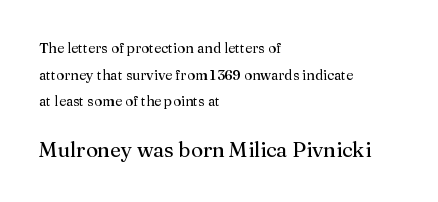
{"italic": "no", "bold": "no", "underline": "no", "align": "left", "line_spacing": "loose", "line_spacing_ratio": 1.9, "letter_spacing": "normal", "letter_spacing_em": 0.0, "larger_block": "second", "size_ratio": 1.5, "glyph_px": 21}
